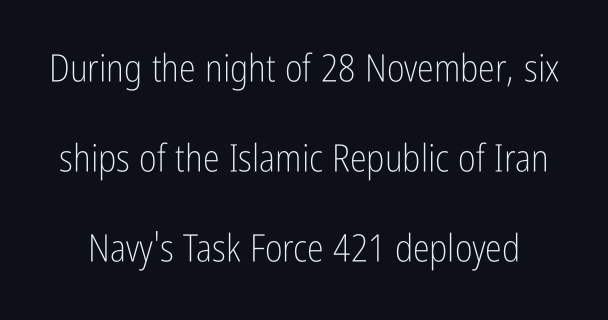
Q: Is the text bold? A: No.
Q: Is the text italic (slanted)? A: No, it is upright.
Q: Is the typeface a serif or a sans-serif typeface? A: Sans-serif.
Q: Is the text underlined? A: No.
Q: Is the spacing between letters normal or unusually wide? A: Normal.
Q: Is the spacing between lines tight, normal or loose? A: Loose.
Q: Width (condensed, normal, or wide)? A: Condensed.
Q: Stroke contrast? A: Low.
Q: x-height? A: Medium.
Q: Monospaced? A: No.
